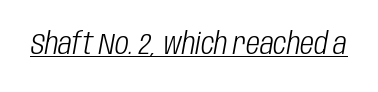
{"italic": "yes", "lean": "right", "slant_degrees": 10, "bold": "no", "weight": "light", "width": "condensed", "stroke_contrast": "low", "x_height": "large", "monospaced": "no", "underline": "yes", "letter_spacing": "normal", "letter_spacing_em": 0.0, "glyph_px": 30}
